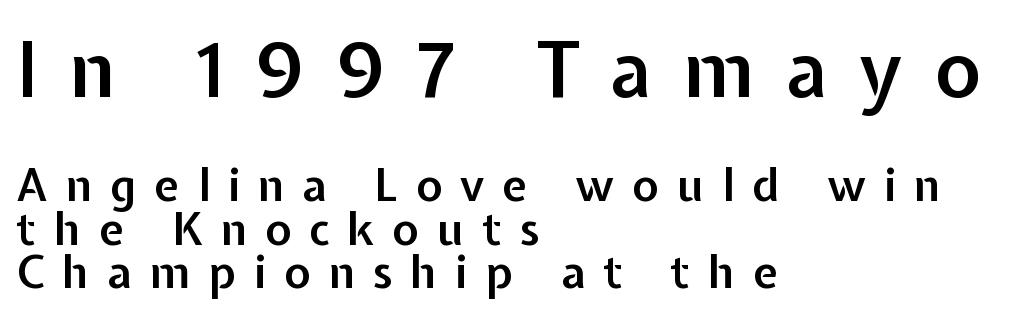
Q: Is the text bold? A: Semi-bold.
Q: Is the text italic (slanted)? A: No, it is upright.
Q: Is the typeface a serif or a sans-serif typeface? A: Sans-serif.
Q: Is the text underlined? A: No.
Q: How is the paragraph aligned? A: Left-aligned.
Q: Is the spacing between letters normal or unusually wide? A: Unusually wide.
Q: Is the spacing between lines tight, normal or loose? A: Tight.
Q: Which block of text is set in a larger size, the first (top) or the second (bottom)? A: The first (top) one.
Q: Width (condensed, normal, or wide)? A: Normal.
Q: Stroke contrast? A: Low.
Q: x-height? A: Medium.
Q: Monospaced? A: No.
